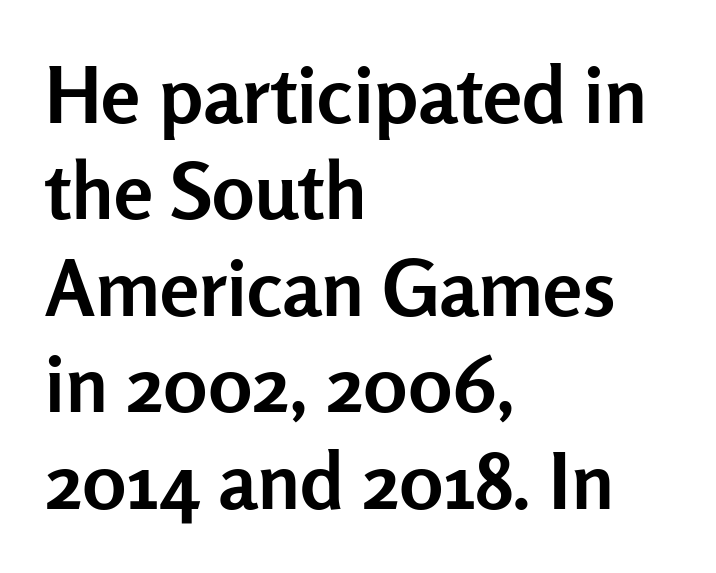
The image shows 79 px semibold sans-serif type, upright; set left-aligned, line spacing 1.22x, normal letter spacing, not underlined; low stroke contrast and a medium x-height.
